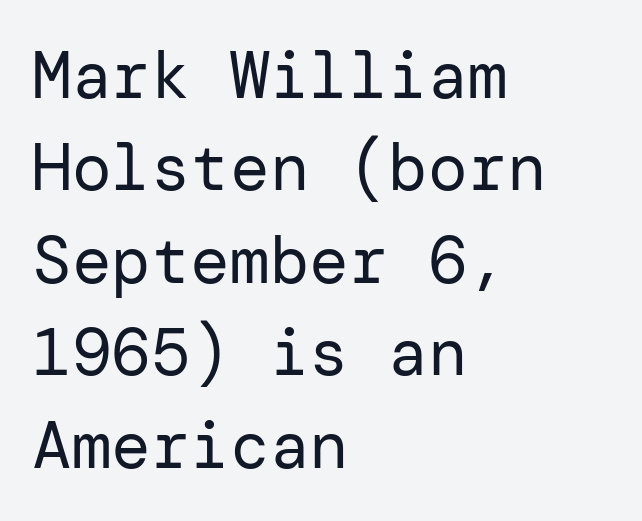
Q: Is the text bold? A: No.
Q: Is the text italic (slanted)? A: No, it is upright.
Q: Is the typeface a serif or a sans-serif typeface? A: Sans-serif.
Q: Is the text underlined? A: No.
Q: How is the paragraph aligned? A: Left-aligned.
Q: Is the spacing between letters normal or unusually wide? A: Normal.
Q: Is the spacing between lines tight, normal or loose? A: Normal.
Q: Width (condensed, normal, or wide)? A: Normal.
Q: Stroke contrast? A: Low.
Q: x-height? A: Medium.
